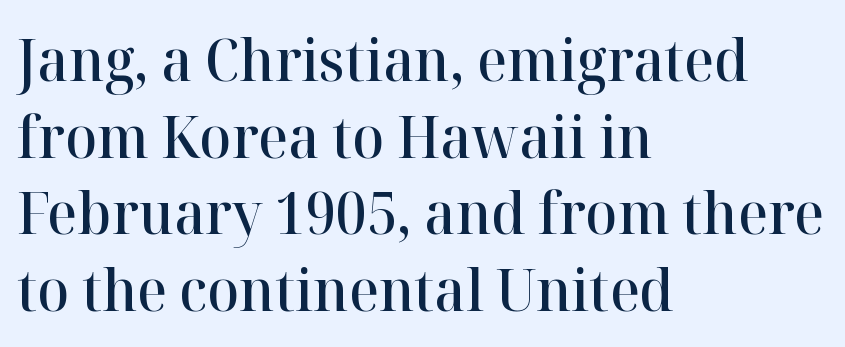
{"serif": "yes", "italic": "no", "bold": "semi", "weight": "semibold", "width": "normal", "stroke_contrast": "high", "x_height": "medium", "monospaced": "no", "underline": "no", "align": "left", "line_spacing": "normal", "line_spacing_ratio": 1.3, "letter_spacing": "normal", "letter_spacing_em": 0.0, "glyph_px": 59}
